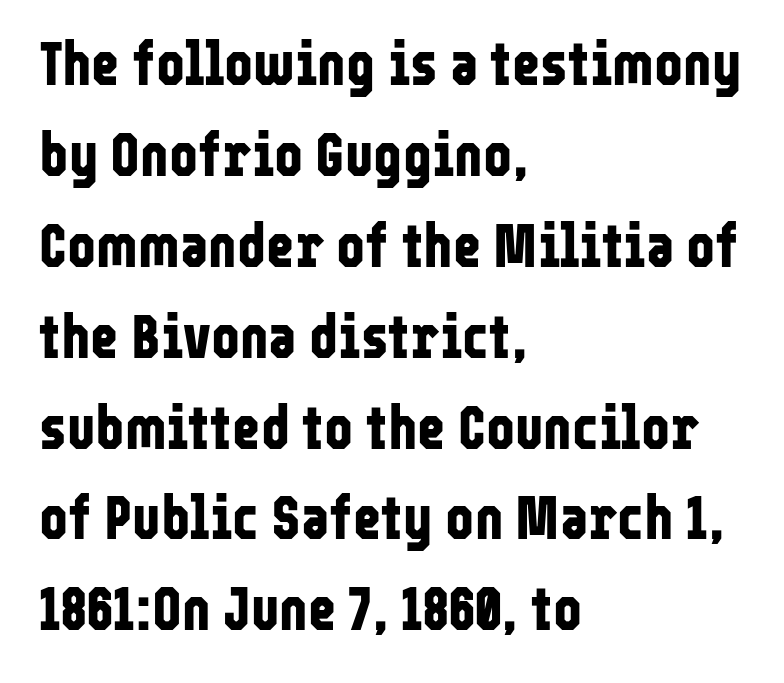
This sample uses an upright cut, with every glyph sitting square on the baseline. Clear beneath every line of the passage. There is no visible air inserted between adjacent glyphs. Chunky letters — that's bold for sure. A typesetter would call this proportional, since set widths differ per character. The setting favours the left margin, as ordinary paragraphs usually do.
